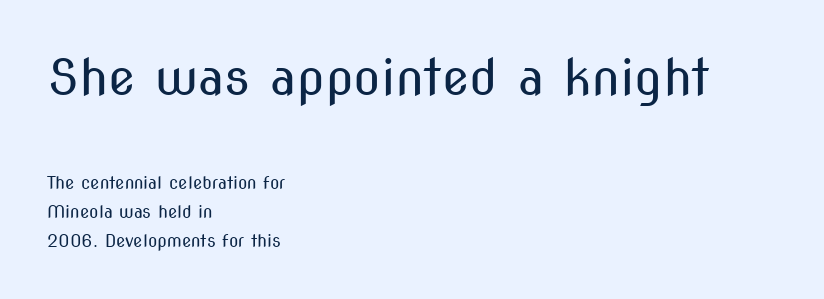
The image shows 50 px regular-weight, condensed sans-serif type, upright; set left-aligned, normal line spacing (1.7x), normal letter spacing, not underlined; the first (top) block is 2.94x larger; medium stroke contrast and a medium x-height.
